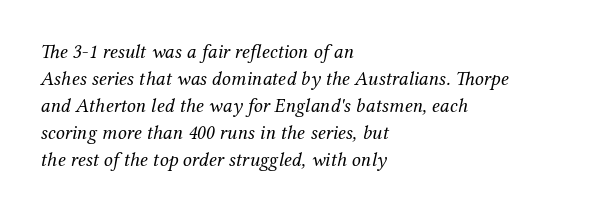
{"italic": "yes", "lean": "right", "slant_degrees": 12, "bold": "no", "underline": "no", "align": "left", "line_spacing": "normal", "line_spacing_ratio": 1.35, "letter_spacing": "normal", "letter_spacing_em": 0.0, "glyph_px": 20}
